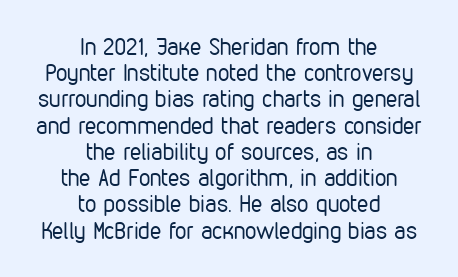
{"italic": "no", "bold": "no", "underline": "no", "align": "center", "line_spacing": "tight", "line_spacing_ratio": 1.14, "letter_spacing": "normal", "letter_spacing_em": 0.0, "glyph_px": 23}
